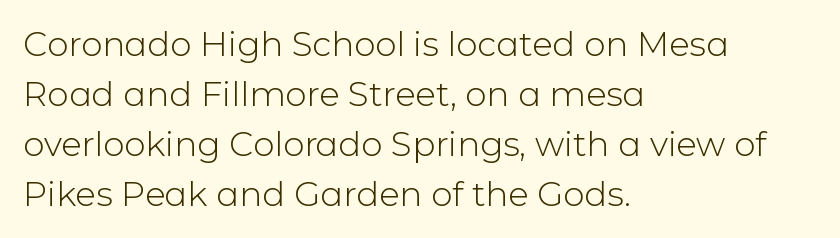
Q: Is the text bold? A: No.
Q: Is the text italic (slanted)? A: No, it is upright.
Q: Is the typeface a serif or a sans-serif typeface? A: Sans-serif.
Q: Is the text underlined? A: No.
Q: How is the paragraph aligned? A: Left-aligned.
Q: Is the spacing between letters normal or unusually wide? A: Normal.
Q: Is the spacing between lines tight, normal or loose? A: Normal.
Q: Width (condensed, normal, or wide)? A: Normal.
Q: Stroke contrast? A: Low.
Q: x-height? A: Medium.
Q: Monospaced? A: No.
